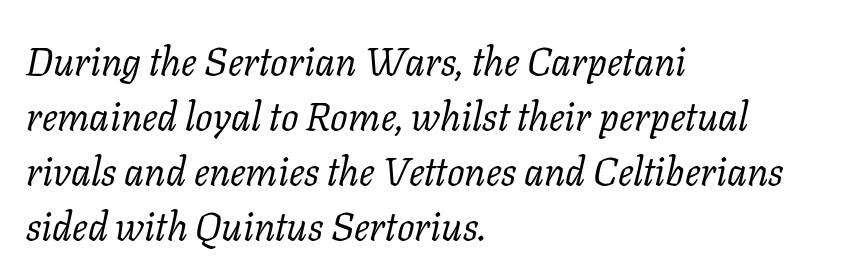
{"serif": "yes", "italic": "yes", "lean": "right", "slant_degrees": 11, "bold": "no", "weight": "regular", "width": "normal", "stroke_contrast": "low", "x_height": "medium", "monospaced": "no", "underline": "no", "align": "left", "line_spacing": "normal", "line_spacing_ratio": 1.41, "letter_spacing": "normal", "letter_spacing_em": 0.0, "glyph_px": 39}
